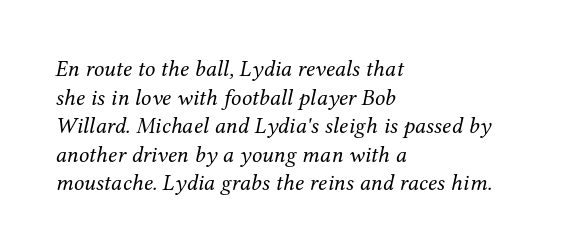
{"italic": "yes", "lean": "right", "slant_degrees": 12, "bold": "no", "underline": "no", "align": "left", "line_spacing_ratio": 1.24, "letter_spacing": "normal", "letter_spacing_em": 0.0, "glyph_px": 23}
